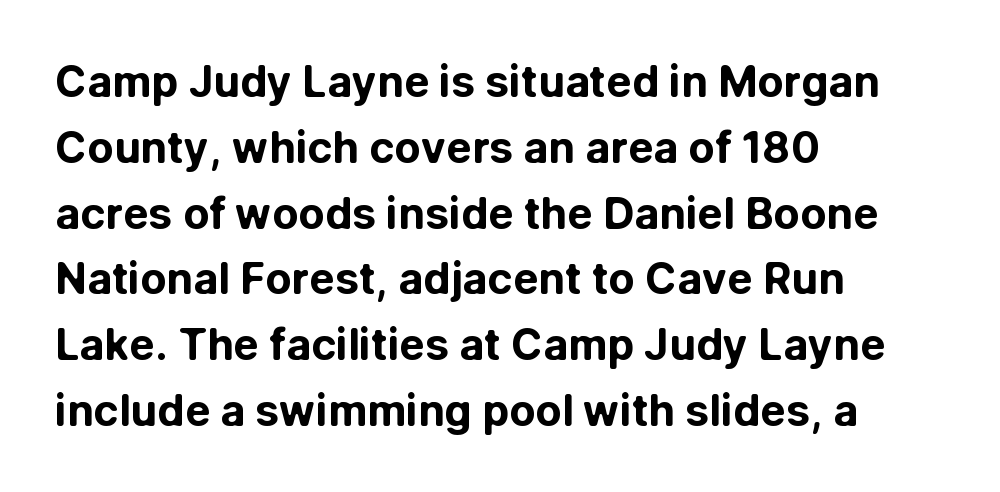
{"serif": "no", "italic": "no", "bold": "yes", "weight": "bold", "width": "normal", "stroke_contrast": "low", "x_height": "medium", "monospaced": "no", "underline": "no", "align": "left", "line_spacing": "normal", "line_spacing_ratio": 1.53, "letter_spacing": "normal", "letter_spacing_em": 0.0, "glyph_px": 43}
